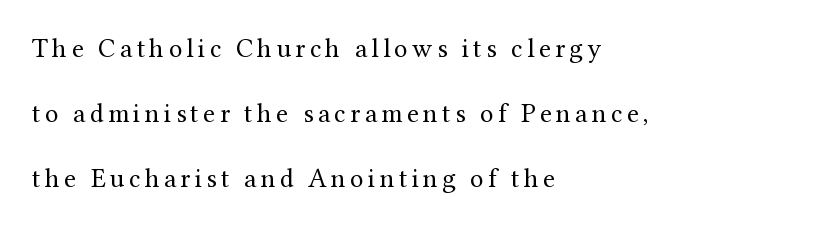
{"italic": "no", "bold": "no", "underline": "no", "align": "left", "line_spacing": "loose", "line_spacing_ratio": 2.41, "glyph_px": 27}
